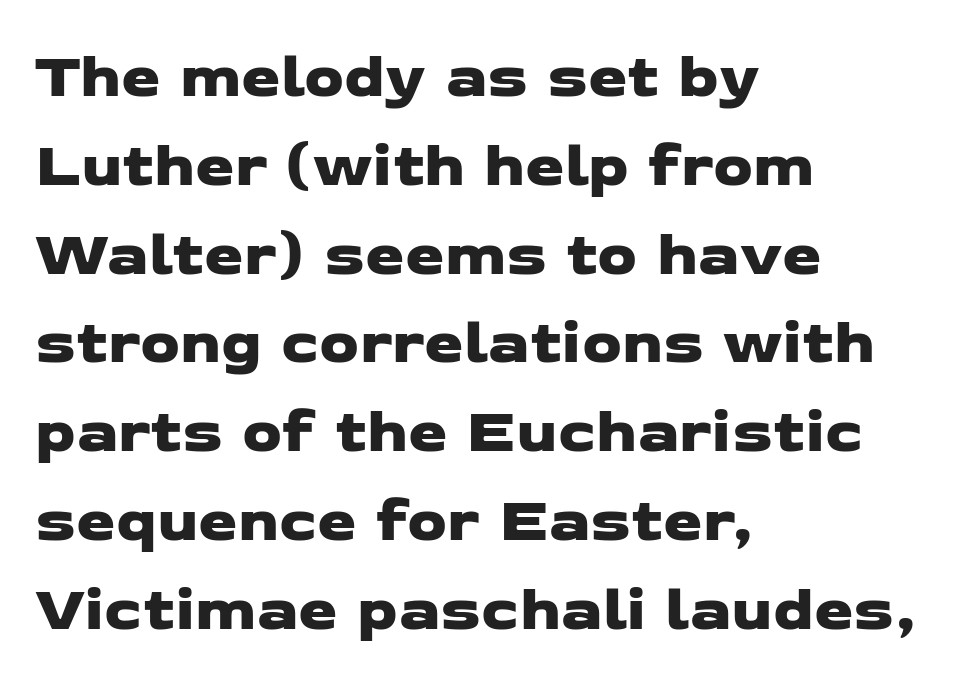
Q: Is the typeface a serif or a sans-serif typeface? A: Sans-serif.
Q: Is the text underlined? A: No.
Q: How is the paragraph aligned? A: Left-aligned.
Q: Is the spacing between letters normal or unusually wide? A: Normal.
Q: Is the spacing between lines tight, normal or loose? A: Normal.
Q: Width (condensed, normal, or wide)? A: Wide.
Q: Stroke contrast? A: Low.
Q: x-height? A: Medium.
Q: Monospaced? A: No.
